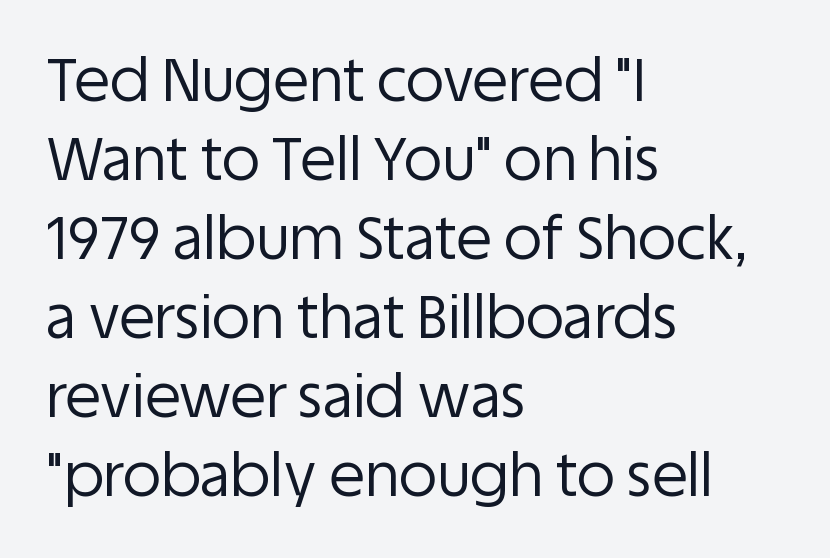
{"serif": "no", "italic": "no", "bold": "no", "weight": "regular", "width": "normal", "stroke_contrast": "low", "x_height": "large", "monospaced": "no", "underline": "no", "align": "left", "line_spacing": "normal", "line_spacing_ratio": 1.34, "letter_spacing": "normal", "letter_spacing_em": 0.0, "glyph_px": 59}
